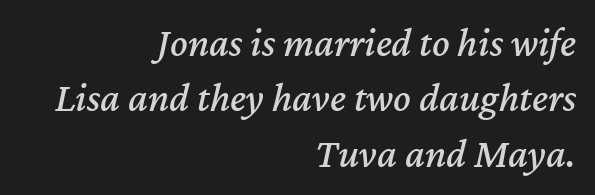
What's the leading like? Ordinary, nothing unusual. Reading down the block, your eye finds every line finishing at a fixed right position. The words here are not underlined. Observe the lean: these are italic letterforms. Spacing between characters is what you'd get straight out of the box.
